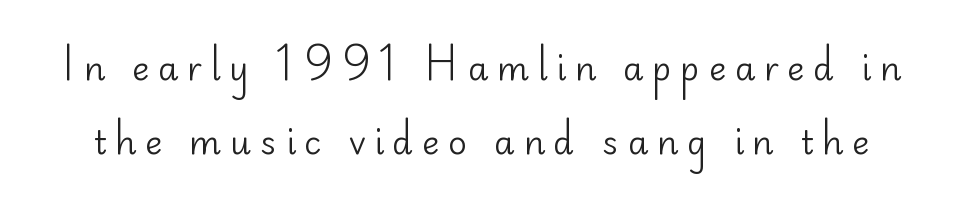
{"serif": "no", "italic": "no", "bold": "no", "weight": "regular", "width": "normal", "stroke_contrast": "low", "x_height": "small", "monospaced": "no", "underline": "no", "line_spacing": "loose", "line_spacing_ratio": 2.23, "letter_spacing": "wide", "letter_spacing_em": 0.26, "glyph_px": 33}
